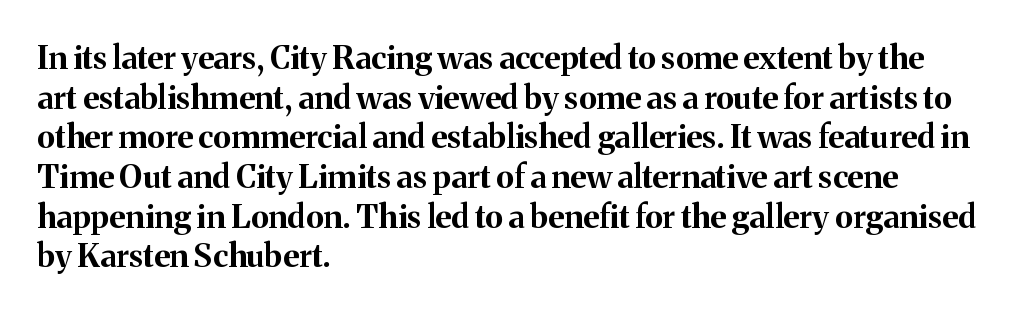
{"serif": "yes", "italic": "no", "bold": "yes", "weight": "bold", "width": "normal", "stroke_contrast": "medium", "x_height": "medium", "monospaced": "no", "underline": "no", "align": "left", "line_spacing_ratio": 1.24, "letter_spacing": "normal", "letter_spacing_em": 0.0, "glyph_px": 32}
